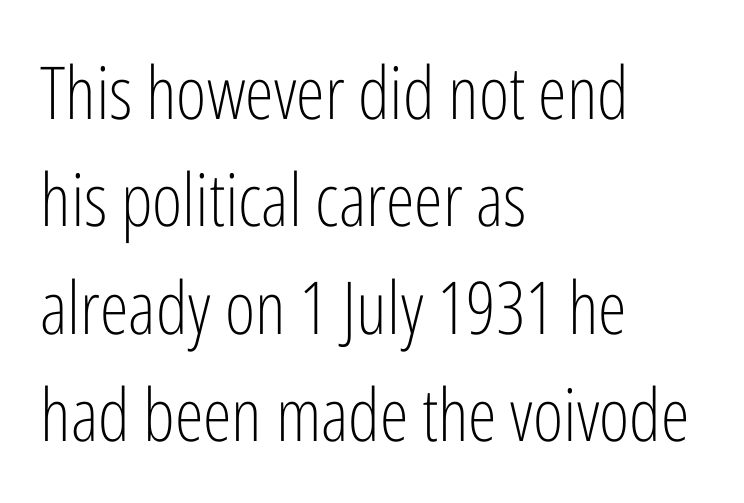
{"serif": "no", "italic": "no", "bold": "no", "weight": "light", "width": "condensed", "stroke_contrast": "low", "x_height": "medium", "monospaced": "no", "underline": "no", "align": "left", "line_spacing": "normal", "line_spacing_ratio": 1.47, "letter_spacing": "normal", "letter_spacing_em": 0.0, "glyph_px": 73}
